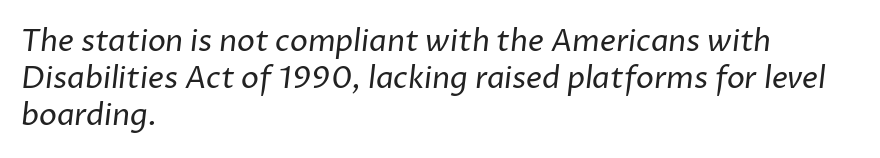
Caption: face not bold, strokes unweighted. Honestly, the letter spacing is just normal — you wouldn't notice it. The passage is arranged the way most books set body copy — flush left. No word sits above an underline.
